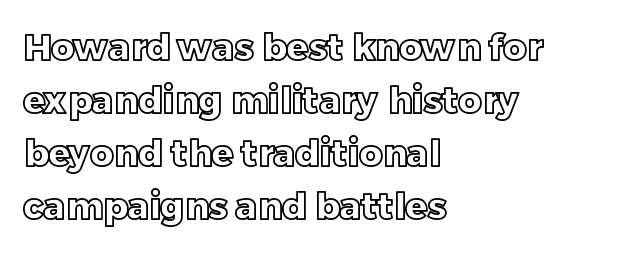
The face used here is proportionally spaced, like ordinary book or web type. Unlike italic type, these characters show no tilt at all. How are the letters spaced? Ordinarily, with no added tracking. The space directly below the letters is spotless. Each new line begins a customary step beneath the previous one. Horizontal alignment here is leftward, the default for most running prose.
